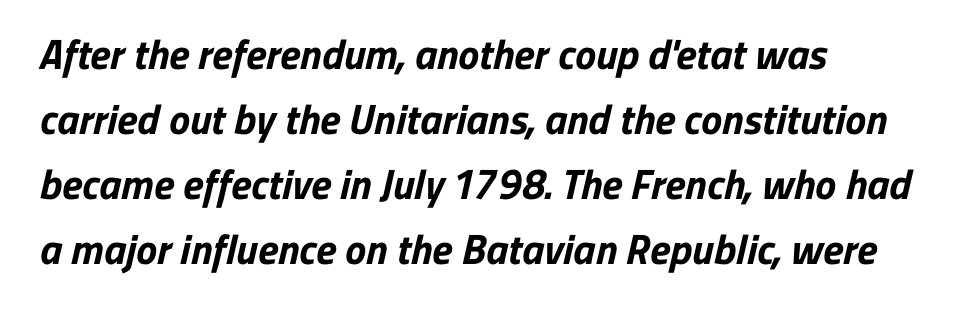
{"serif": "no", "bold": "yes", "weight": "bold", "width": "normal", "stroke_contrast": "low", "x_height": "medium", "monospaced": "no", "underline": "no", "align": "left", "line_spacing": "normal", "line_spacing_ratio": 1.55, "letter_spacing": "normal", "letter_spacing_em": 0.0, "glyph_px": 42}
